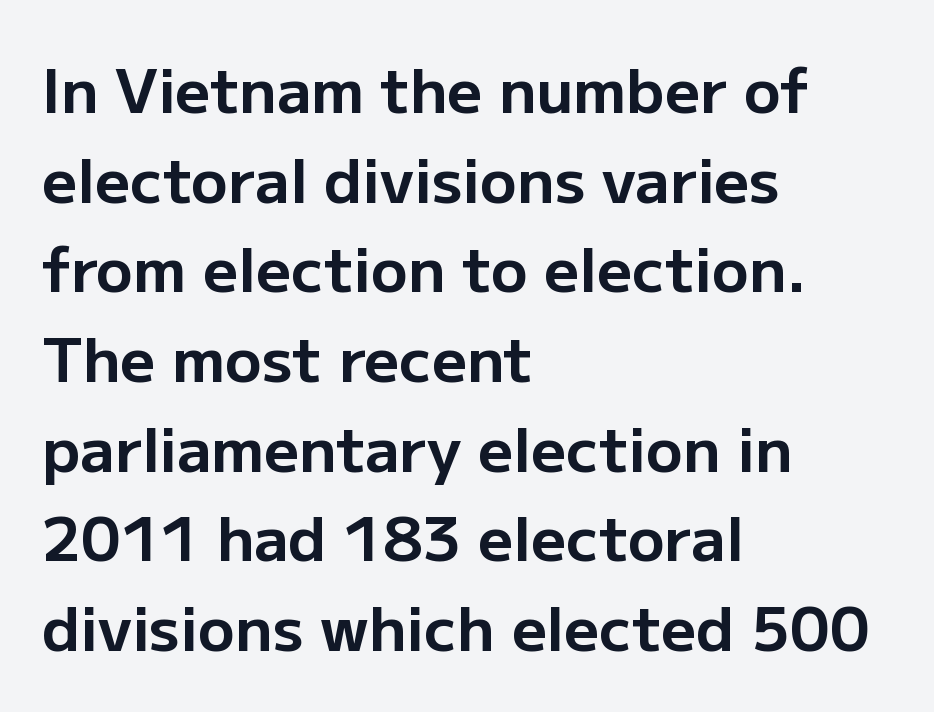
{"serif": "no", "italic": "no", "bold": "yes", "weight": "bold", "width": "normal", "stroke_contrast": "low", "x_height": "medium", "monospaced": "no", "underline": "no", "align": "left", "line_spacing": "normal", "line_spacing_ratio": 1.47, "letter_spacing": "normal", "letter_spacing_em": 0.0, "glyph_px": 61}
